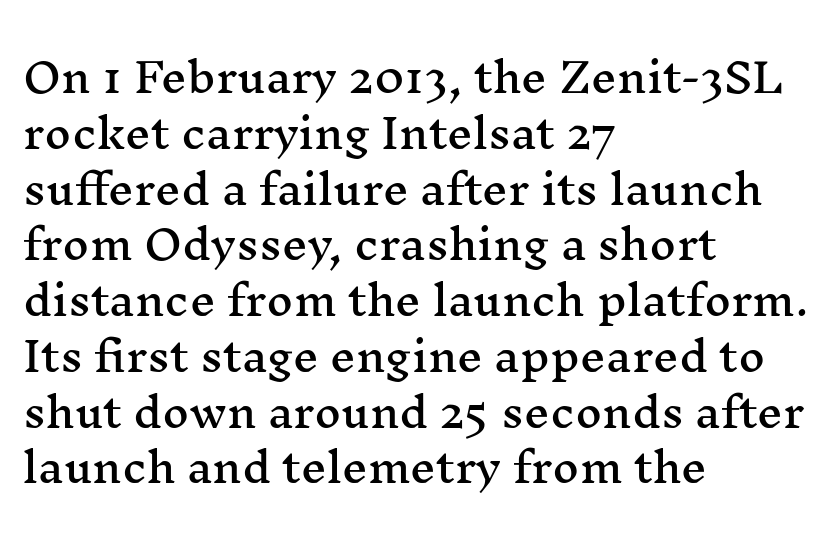
These lines sit exactly where default settings would place them. The font family rendered here belongs to the serif group. Reading down the block, your eye returns to a fixed left position each line. The space beneath each line is pristine and unruled. Character widths vary here, with narrow letters taking less room than wide ones. The face used here is rendered with its standard letterfit.
